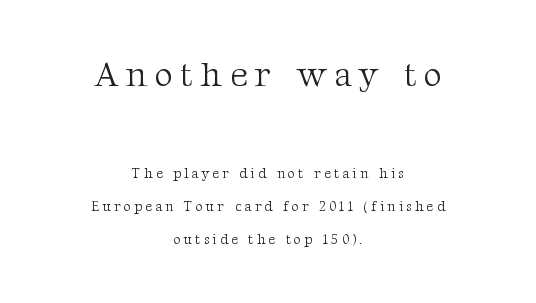
Unbolded letterforms with no extra heft. No word sits above an underline. The upper block of text is set noticeably larger than the block beneath it. Spacing between characters has been opened up far beyond the box default. The text block is weighted toward neither margin, spreading evenly from the middle.
